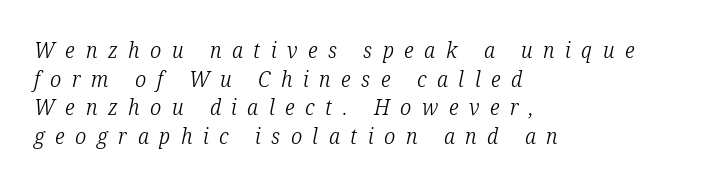
Where is the straight margin? On the left. In terms of posture, this sample is oblique. The space directly below the letters is spotless. The leading is moderate, giving the passage an even texture.
